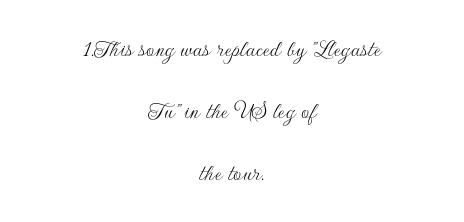
The image shows 26 px text type; set centered, loose line spacing (2.38x), normal letter spacing, not underlined.
